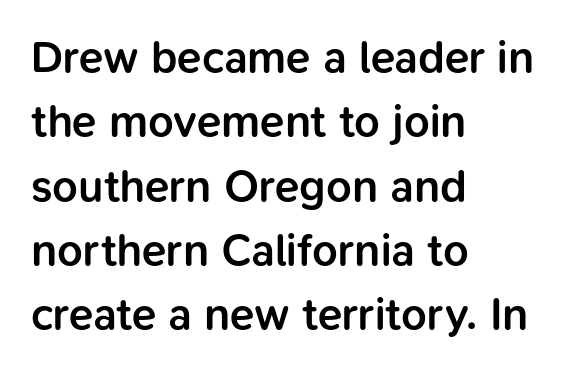
Spacing verdict: proportional, widths tailored to each character. In terms of letterspacing, this is plain default setting. Ordinary non-slanted type is in use. The strokes are fattened partway — semibold, not bold. The glyphs are unaccompanied by any horizontal stroke below them. These lines sit exactly where default settings would place them.
